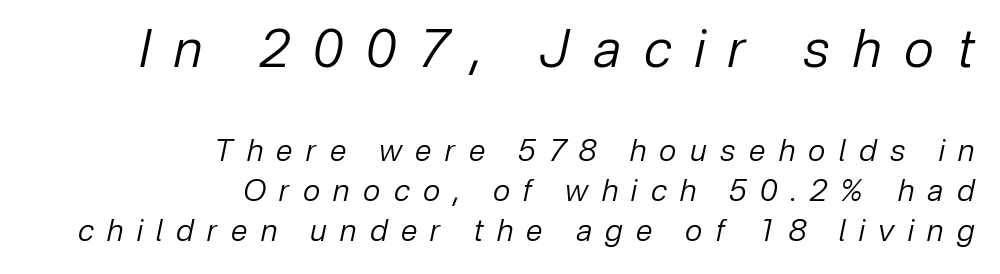
Q: Is the text bold? A: No.
Q: Is the text italic (slanted)? A: Yes, it leans right by about 12 degrees.
Q: Is the text underlined? A: No.
Q: How is the paragraph aligned? A: Right-aligned.
Q: Is the spacing between letters normal or unusually wide? A: Unusually wide.
Q: Is the spacing between lines tight, normal or loose? A: Normal.
Q: Which block of text is set in a larger size, the first (top) or the second (bottom)? A: The first (top) one.
Q: Width (condensed, normal, or wide)? A: Normal.
Q: Stroke contrast? A: Low.
Q: x-height? A: Medium.
Q: Monospaced? A: No.
